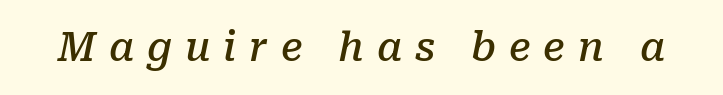
Q: Is the text bold? A: Semi-bold.
Q: Is the text italic (slanted)? A: Yes, it leans right by about 10 degrees.
Q: Is the typeface a serif or a sans-serif typeface? A: Serif.
Q: Is the text underlined? A: No.
Q: Is the spacing between letters normal or unusually wide? A: Unusually wide.
Q: Width (condensed, normal, or wide)? A: Normal.
Q: Stroke contrast? A: Low.
Q: x-height? A: Medium.
Q: Monospaced? A: No.
